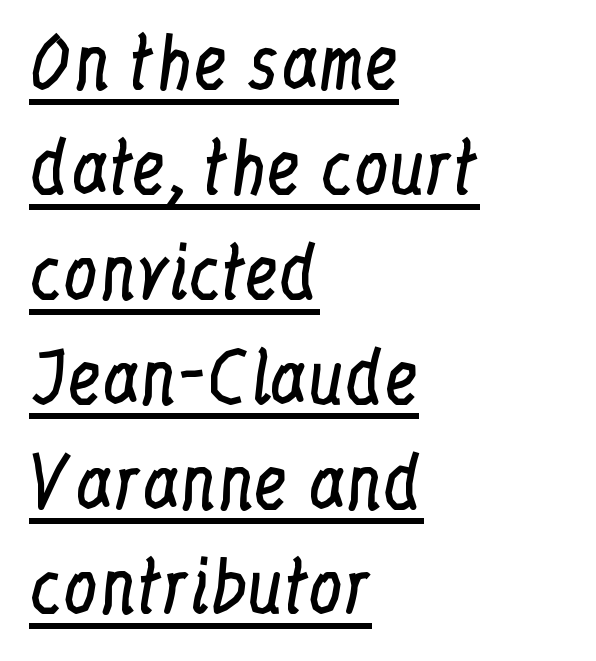
{"serif": "yes", "bold": "no", "weight": "regular", "width": "condensed", "stroke_contrast": "low", "x_height": "medium", "monospaced": "no", "underline": "yes", "align": "left", "line_spacing": "normal", "line_spacing_ratio": 1.52, "letter_spacing": "normal", "letter_spacing_em": 0.0, "glyph_px": 69}
